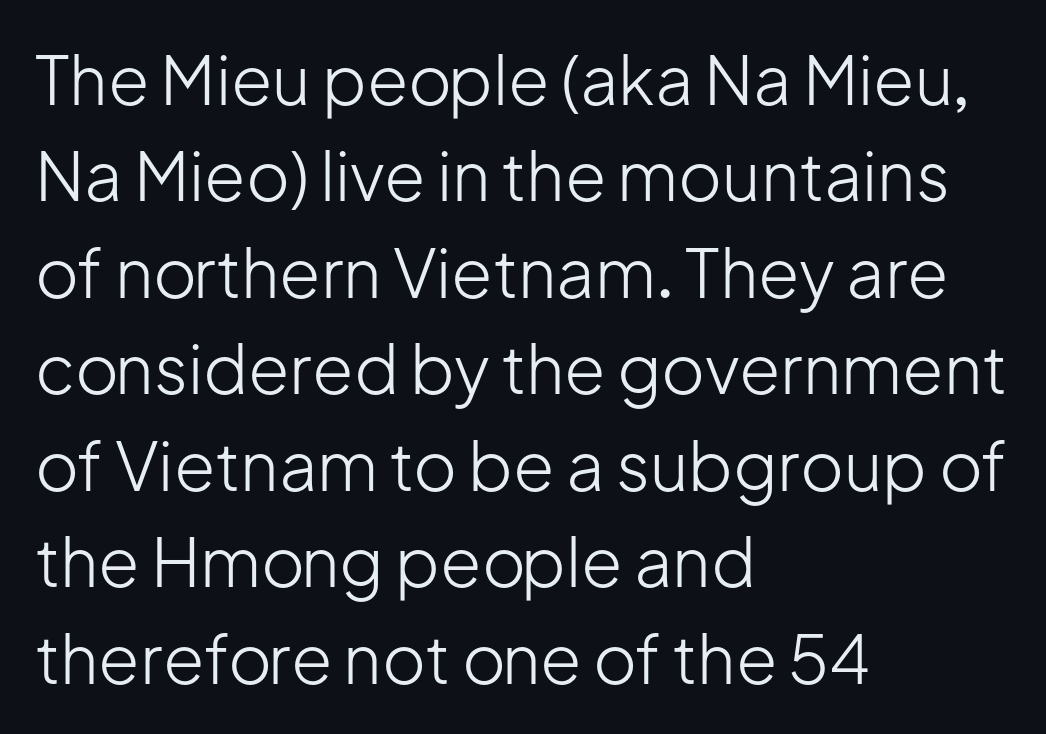
Letters rest on an invisible, unmarked baseline. Posture: vertical. Summary of weight: not heavy and not bold. Here the designer chose a conventional face with non-uniform glyph widths.
